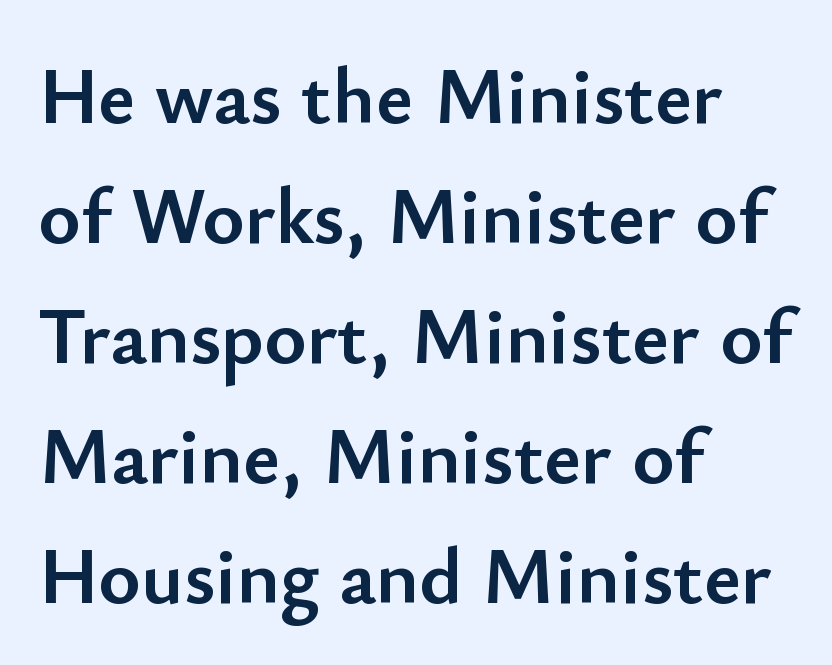
Students, observe: this is what conventionally led text looks like. Stroke terminals: plain, sans-serif. No word sits above an underline. As a designer I'd log this as weight 700, bold. Posture: vertical.
